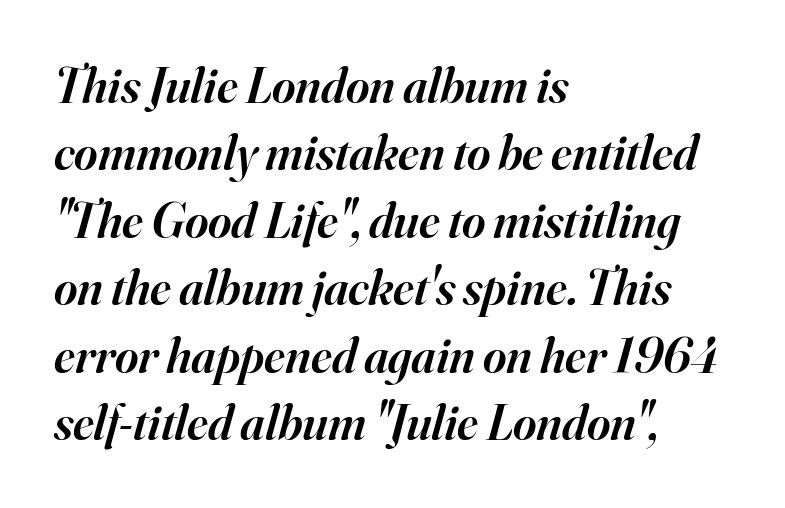
Q: Is the text bold? A: Semi-bold.
Q: Is the text italic (slanted)? A: Yes, it leans right by about 16 degrees.
Q: Is the typeface a serif or a sans-serif typeface? A: Serif.
Q: Is the text underlined? A: No.
Q: How is the paragraph aligned? A: Left-aligned.
Q: Is the spacing between letters normal or unusually wide? A: Normal.
Q: Is the spacing between lines tight, normal or loose? A: Normal.
Q: Width (condensed, normal, or wide)? A: Normal.
Q: Stroke contrast? A: High.
Q: x-height? A: Small.
Q: Monospaced? A: No.
